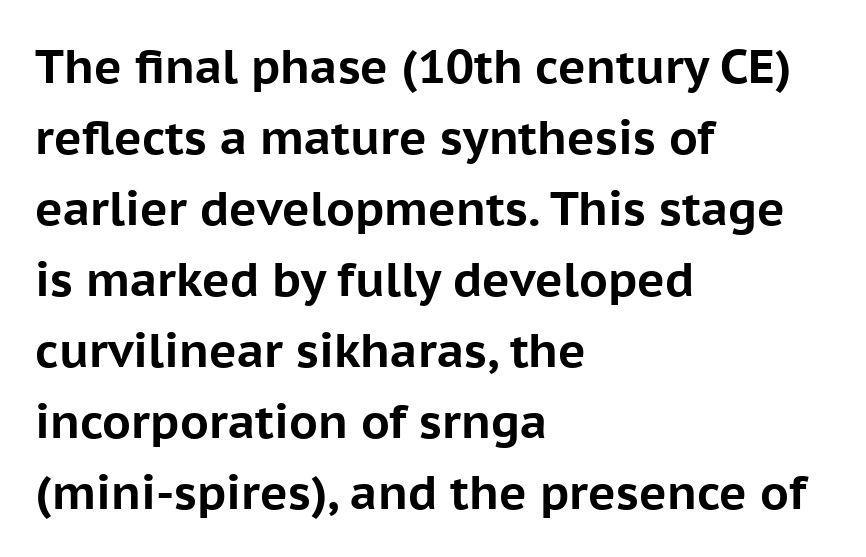
{"serif": "no", "italic": "no", "bold": "yes", "weight": "bold", "width": "normal", "stroke_contrast": "low", "x_height": "medium", "monospaced": "no", "underline": "no", "align": "left", "line_spacing": "normal", "line_spacing_ratio": 1.51, "letter_spacing": "normal", "letter_spacing_em": 0.0, "glyph_px": 47}
